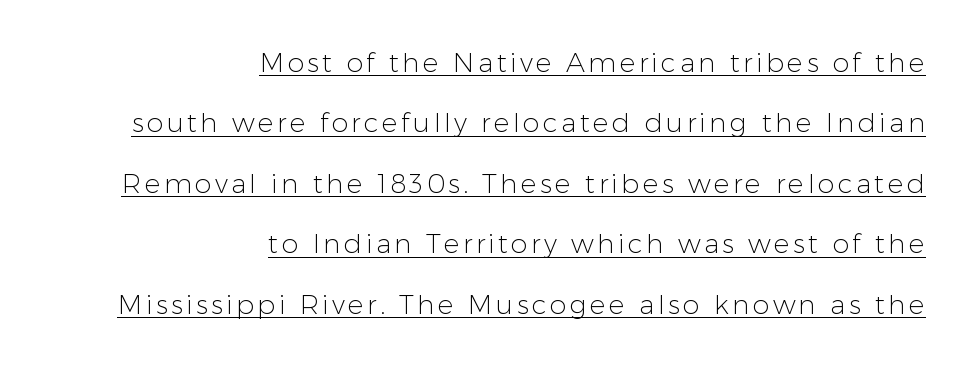
The image shows 27 px text type, upright; set right-aligned, loose line spacing (2.24x), underlined.
